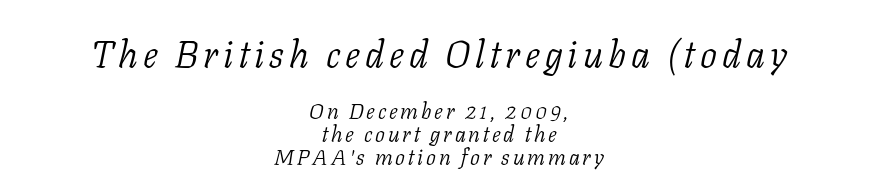
{"serif": "yes", "italic": "yes", "lean": "right", "slant_degrees": 11, "bold": "no", "weight": "light", "width": "normal", "stroke_contrast": "low", "x_height": "medium", "monospaced": "no", "underline": "no", "align": "center", "line_spacing": "tight", "line_spacing_ratio": 1.06, "larger_block": "first", "size_ratio": 1.73, "glyph_px": 38}
